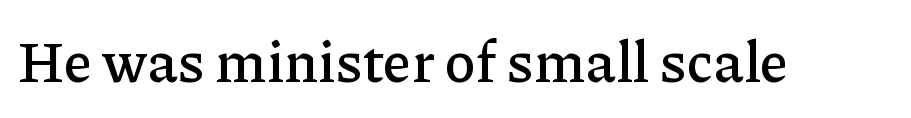
{"serif": "yes", "italic": "no", "width": "normal", "stroke_contrast": "low", "x_height": "medium", "monospaced": "no", "underline": "no", "letter_spacing": "normal", "letter_spacing_em": 0.0, "glyph_px": 57}
